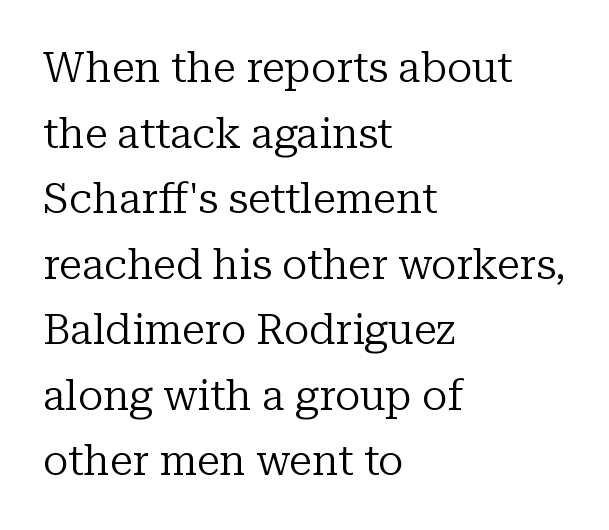
{"serif": "yes", "italic": "no", "bold": "no", "weight": "regular", "width": "normal", "stroke_contrast": "low", "x_height": "medium", "monospaced": "no", "underline": "no", "align": "left", "line_spacing": "normal", "line_spacing_ratio": 1.56, "letter_spacing": "normal", "letter_spacing_em": 0.0, "glyph_px": 42}
